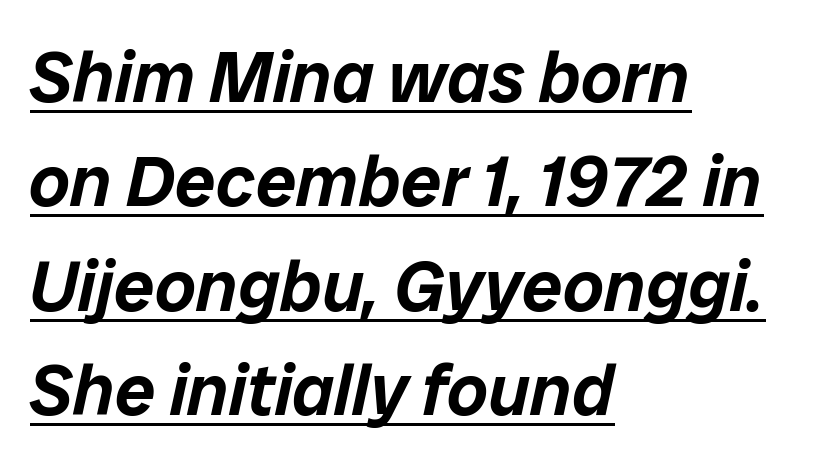
{"italic": "yes", "lean": "right", "slant_degrees": 12, "width": "normal", "stroke_contrast": "low", "x_height": "medium", "monospaced": "no", "underline": "yes", "align": "left", "line_spacing": "normal", "line_spacing_ratio": 1.45, "letter_spacing": "normal", "letter_spacing_em": 0.0, "glyph_px": 72}
